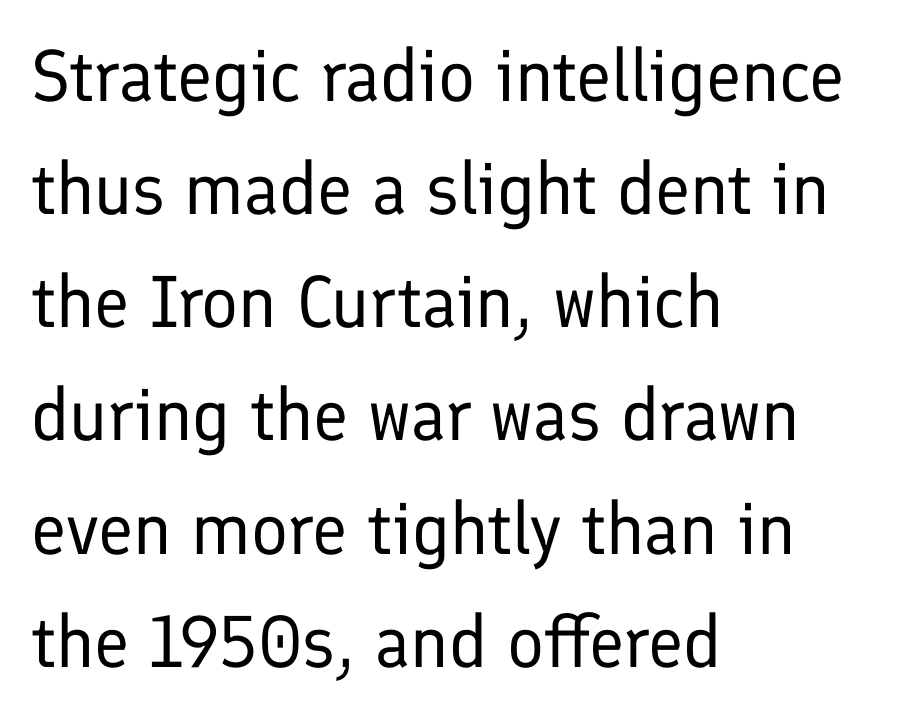
{"serif": "no", "italic": "no", "bold": "no", "weight": "regular", "width": "normal", "stroke_contrast": "low", "x_height": "medium", "monospaced": "no", "underline": "no", "align": "left", "line_spacing": "normal", "line_spacing_ratio": 1.55, "letter_spacing": "normal", "letter_spacing_em": 0.0, "glyph_px": 73}
